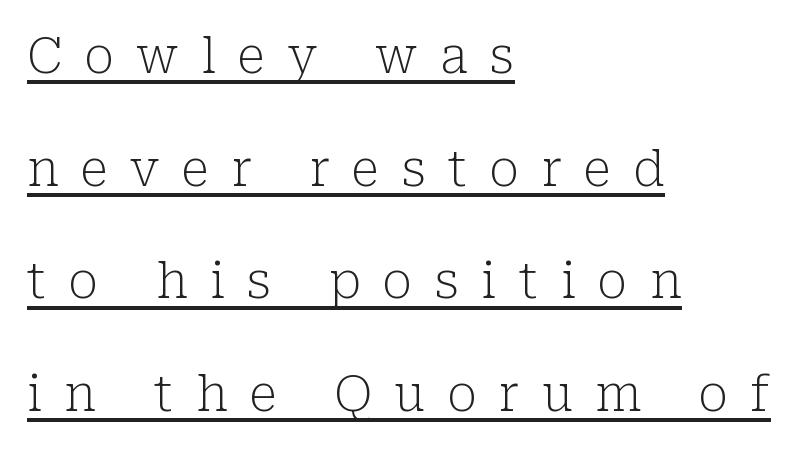
The image shows 49 px light serif type, upright; set left-aligned, loose line spacing (2.3x), unusually wide letter spacing (+0.46 em), underlined; low stroke contrast and a medium x-height.
